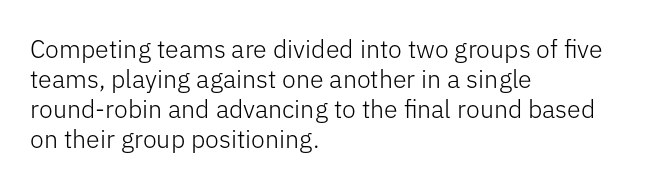
Stem width sits at or under what a default text font uses. Rendered with straight, roman letterforms. In CSS terms this would be text-align: left. Is the letter spacing exaggerated? No — it looks like the ordinary default.
